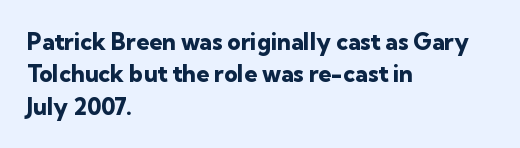
{"italic": "no", "bold": "yes", "underline": "no", "align": "left", "line_spacing": "normal", "line_spacing_ratio": 1.41, "letter_spacing": "normal", "letter_spacing_em": 0.0, "glyph_px": 23}
